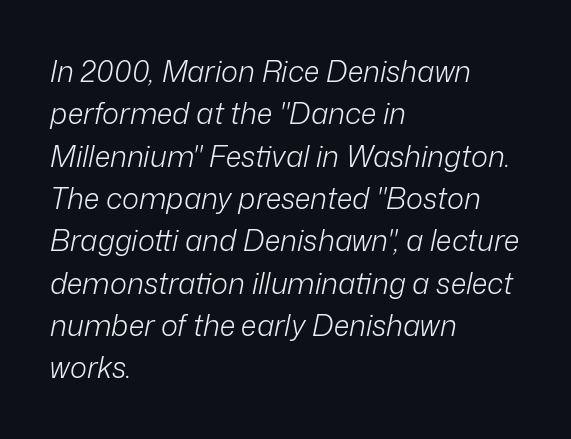
The gap between lines stays unmarked. You could call the tracking neutral — neither tight nor loose. The face looks like a standard text weight, possibly lighter. There's an unmistakable incline to the writing here.
